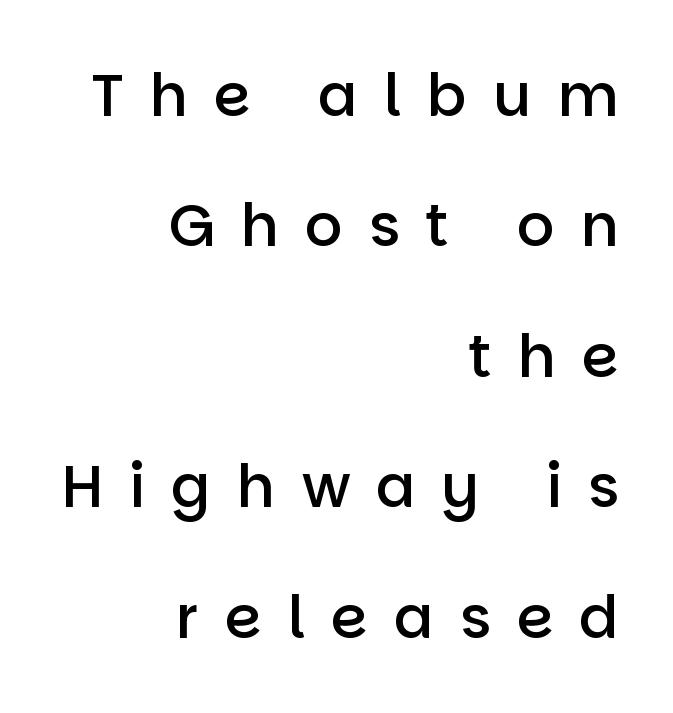
{"serif": "no", "italic": "no", "bold": "semi", "weight": "semibold", "width": "normal", "stroke_contrast": "low", "x_height": "large", "monospaced": "no", "underline": "no", "align": "right", "line_spacing": "loose", "line_spacing_ratio": 2.21, "letter_spacing": "wide", "letter_spacing_em": 0.44, "glyph_px": 59}
